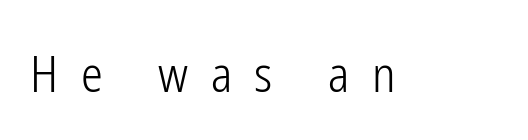
Q: Is the text bold? A: No.
Q: Is the text italic (slanted)? A: No, it is upright.
Q: Is the typeface a serif or a sans-serif typeface? A: Sans-serif.
Q: Is the text underlined? A: No.
Q: Is the spacing between letters normal or unusually wide? A: Unusually wide.
Q: Width (condensed, normal, or wide)? A: Condensed.
Q: Stroke contrast? A: Low.
Q: x-height? A: Medium.
Q: Monospaced? A: No.
